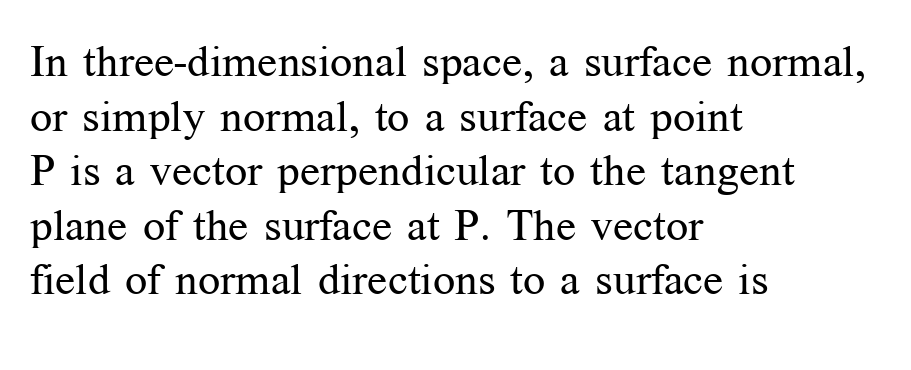
These lines are rendered in a variable-pitch font. The letters sit at their default tracking, neither squeezed nor spread. Vertical strokes here are truly vertical. Each row of text sits above clean, open space.
